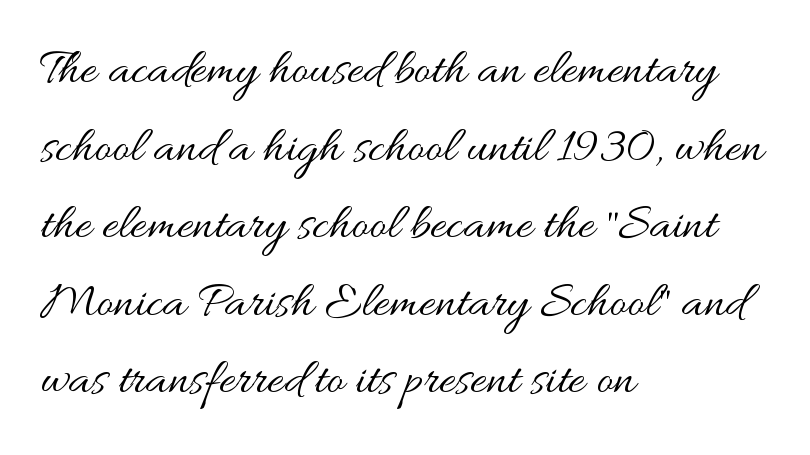
{"bold": "no", "weight": "regular", "width": "wide", "stroke_contrast": "medium", "x_height": "small", "monospaced": "no", "underline": "no", "align": "left", "line_spacing": "normal", "line_spacing_ratio": 1.52, "letter_spacing": "normal", "letter_spacing_em": 0.0, "glyph_px": 51}
